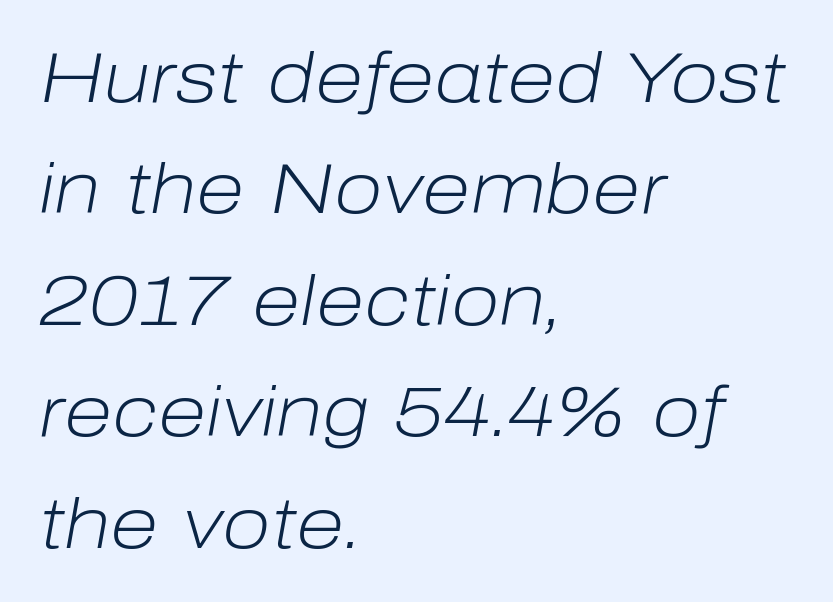
Spacing verdict: proportional, widths tailored to each character. Compared with typical paragraphs, the rows here are spaced about the same. Is this a heavy cut? Hardly; it is regular or lighter. Notice how the stems are inclined rather than vertical — that's the hallmark of italics. One-word summary of the alignment: left. The string is rendered with underlining switched off.
